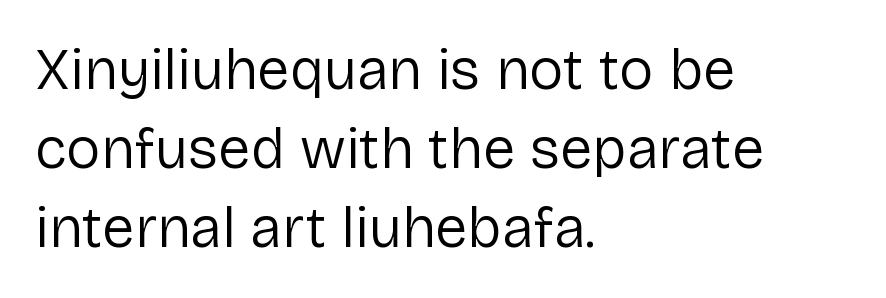
The image shows 58 px regular-weight sans-serif type, upright; set left-aligned, normal line spacing (1.36x), normal letter spacing, not underlined; low stroke contrast and a medium x-height.
